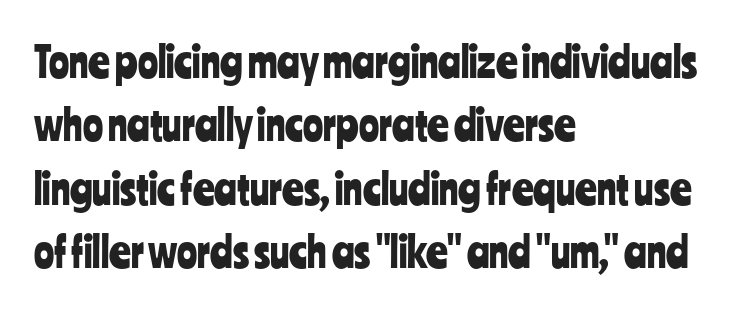
Q: Is the text italic (slanted)? A: No, it is upright.
Q: Is the typeface a serif or a sans-serif typeface? A: Sans-serif.
Q: Is the text underlined? A: No.
Q: How is the paragraph aligned? A: Left-aligned.
Q: Is the spacing between letters normal or unusually wide? A: Normal.
Q: Is the spacing between lines tight, normal or loose? A: Normal.
Q: Width (condensed, normal, or wide)? A: Condensed.
Q: Stroke contrast? A: Low.
Q: x-height? A: Medium.
Q: Monospaced? A: No.
